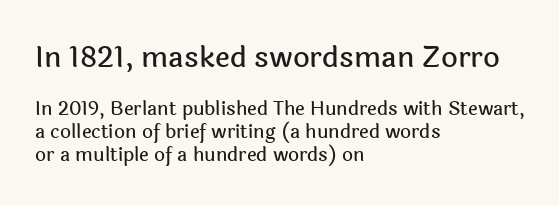
Quick note: not italic, upright. A typesetter would label this face a sans. Spacing between characters is what you'd get straight out of the box. The compositor pushed each line to the left boundary.
